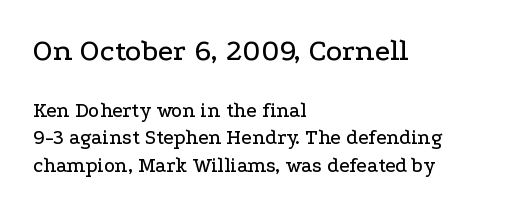
The letters carry serifs — small finishing strokes at the ends of their stems. Anything drawn beneath the words? Only blank space. The letters advance in unequal steps, a hallmark of proportional type. Does the leading feel generous? No, just average. Here the glyphs are tracked normally, forming tight word shapes.
